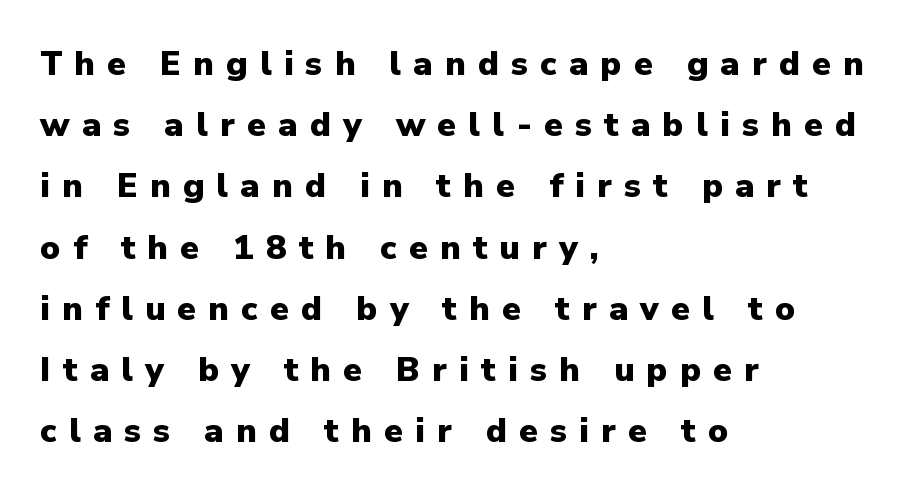
Style check: upright. A typesetter would call this proportional, since set widths differ per character. Heavy, bold letterforms. Leftover space on each line is placed entirely after the last word. A clean baseline with only descenders dipping below it. Letter spacing: wide.
